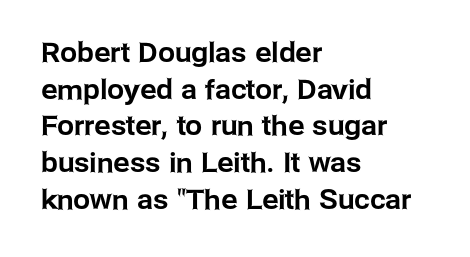
The image shows 27 px text type, upright; set left-aligned, normal line spacing (1.36x), normal letter spacing, not underlined.
